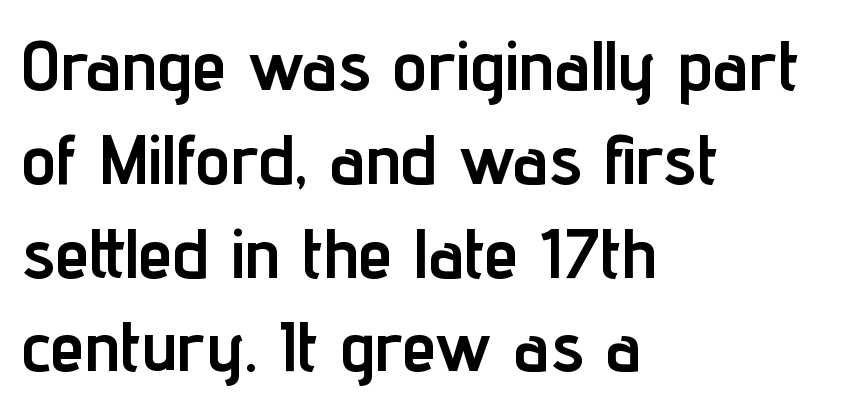
The image shows 70 px semibold, condensed sans-serif type, upright; set left-aligned, normal line spacing (1.34x), normal letter spacing, not underlined; low stroke contrast and a medium x-height.
